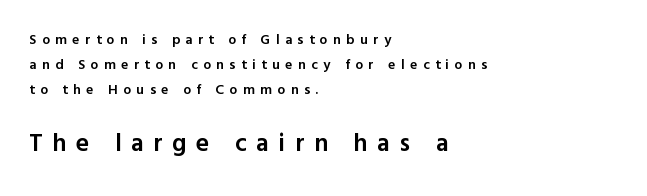
{"italic": "no", "bold": "semi", "underline": "no", "align": "left", "line_spacing_ratio": 1.8, "letter_spacing": "wide", "letter_spacing_em": 0.39, "larger_block": "second", "size_ratio": 1.79, "glyph_px": 25}
